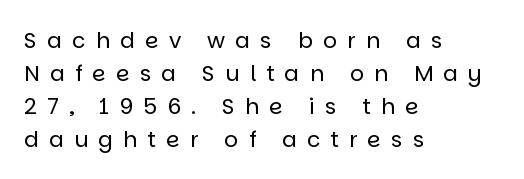
Letters rest on an invisible, unmarked baseline. How would I describe the line gaps? Plain and ordinary. Line beginnings align vertically; line endings do not. Ascenders rise straight up at ninety degrees. The cut favours lightness, reaching ordinary text weight at its darkest.
